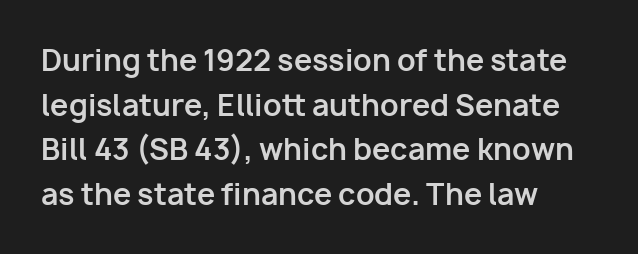
The image shows 29 px bold sans-serif type, upright; set left-aligned, normal line spacing (1.54x), normal letter spacing, not underlined; low stroke contrast and a medium x-height.
